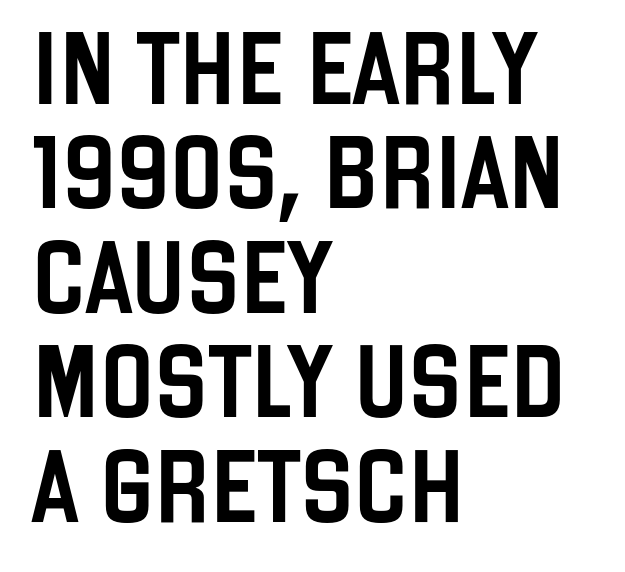
The image shows 72 px condensed sans-serif type, upright; set left-aligned, normal line spacing (1.45x), normal letter spacing, not underlined; low stroke contrast and a large x-height.
